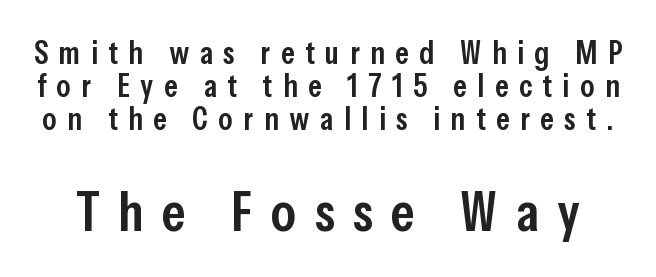
{"serif": "no", "italic": "no", "bold": "semi", "weight": "semibold", "width": "condensed", "stroke_contrast": "low", "x_height": "medium", "monospaced": "no", "underline": "no", "line_spacing": "tight", "line_spacing_ratio": 1.03, "letter_spacing": "wide", "letter_spacing_em": 0.33, "larger_block": "second", "size_ratio": 1.75, "glyph_px": 56}
